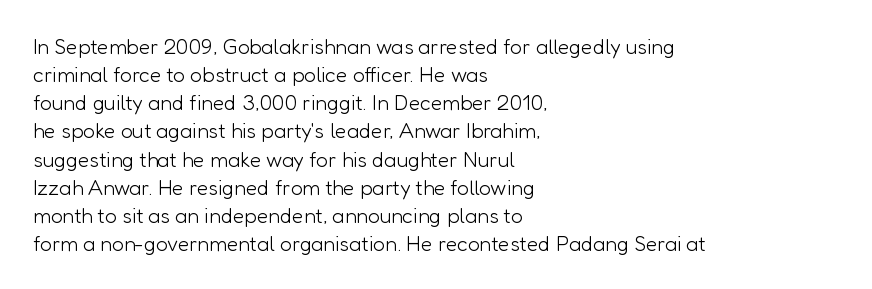
{"italic": "no", "bold": "no", "underline": "no", "align": "left", "line_spacing": "normal", "line_spacing_ratio": 1.34, "letter_spacing": "normal", "letter_spacing_em": 0.0, "glyph_px": 21}
